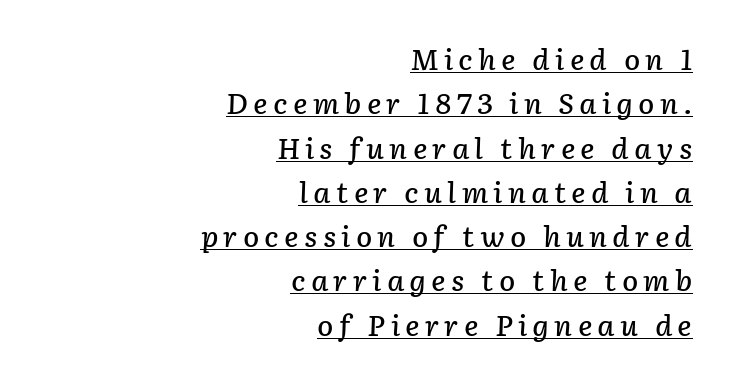
Q: Is the text bold? A: Semi-bold.
Q: Is the text italic (slanted)? A: Yes, it leans right by about 2 degrees.
Q: Is the text underlined? A: Yes.
Q: How is the paragraph aligned? A: Right-aligned.
Q: Is the spacing between lines tight, normal or loose? A: Normal.
